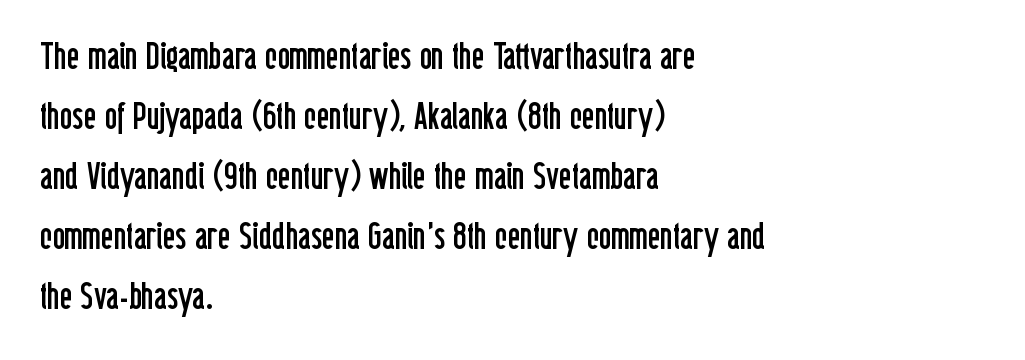
The image shows 38 px regular-weight, condensed sans-serif type, upright; set left-aligned, normal line spacing (1.58x), normal letter spacing, not underlined; low stroke contrast and a medium x-height.
